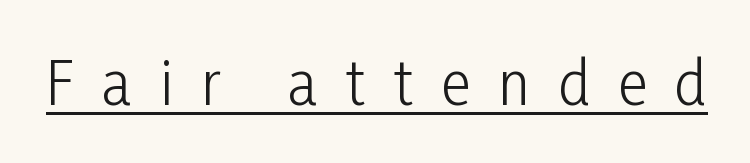
You can tell it's not italic because the verticals are truly vertical. Heft: none added — not bold. The characters display no serif detailing; their extremities are plain. Is this a fixed-width face? No — the glyphs have proportional, varying widths. The specimen includes a rule beneath the text block's lines.
